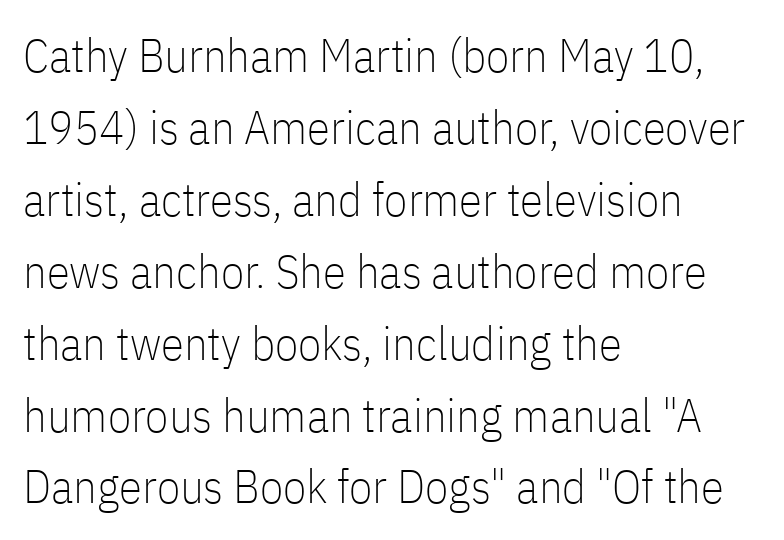
The image shows 47 px thin, condensed sans-serif type, upright; set left-aligned, normal line spacing (1.53x), normal letter spacing, not underlined; low stroke contrast and a medium x-height.
